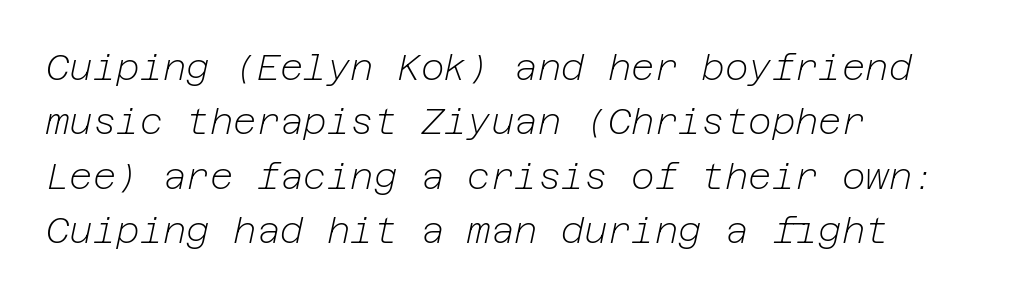
These glyphs show unthickened strokes, regular width or finer. The setting favours the left margin, as ordinary paragraphs usually do. This sample uses an oblique cut, with every glyph tilted off the vertical. Type without underlining.
